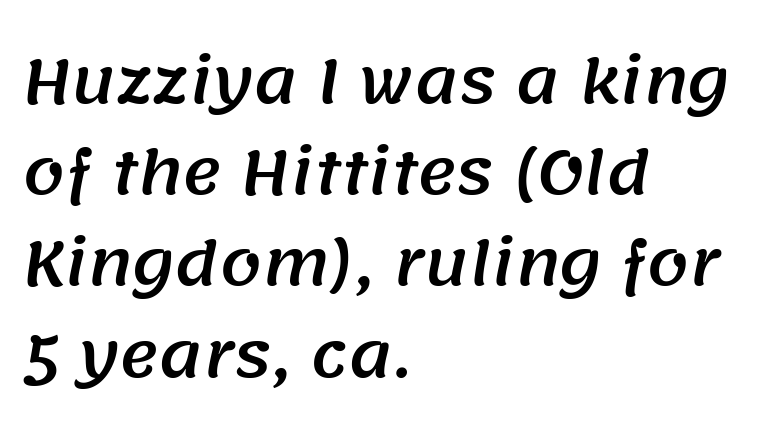
{"serif": "no", "width": "normal", "stroke_contrast": "medium", "x_height": "large", "monospaced": "no", "underline": "no", "align": "left", "line_spacing": "normal", "line_spacing_ratio": 1.52, "letter_spacing": "normal", "letter_spacing_em": 0.0, "glyph_px": 60}
